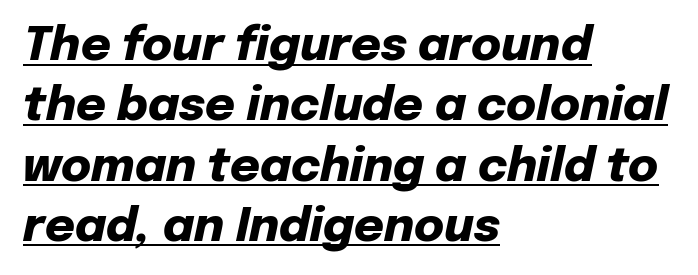
Q: Is the text bold? A: Yes.
Q: Is the text italic (slanted)? A: Yes, it leans right by about 12 degrees.
Q: Is the text underlined? A: Yes.
Q: How is the paragraph aligned? A: Left-aligned.
Q: Is the spacing between letters normal or unusually wide? A: Normal.
Q: Is the spacing between lines tight, normal or loose? A: Normal.
Q: Width (condensed, normal, or wide)? A: Normal.
Q: Stroke contrast? A: Low.
Q: x-height? A: Medium.
Q: Monospaced? A: No.
